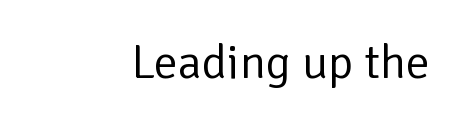
{"serif": "no", "italic": "no", "bold": "no", "weight": "regular", "width": "normal", "stroke_contrast": "low", "x_height": "medium", "monospaced": "no", "underline": "no", "letter_spacing": "normal", "letter_spacing_em": 0.0, "glyph_px": 48}
